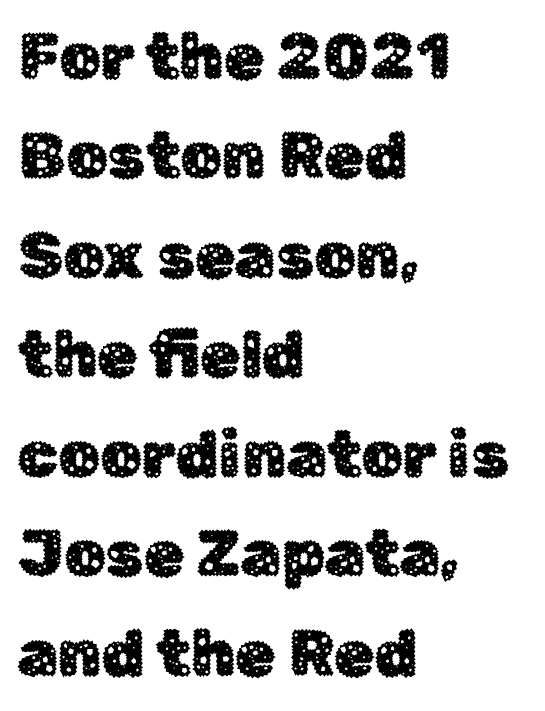
Q: Is the text italic (slanted)? A: No, it is upright.
Q: Is the typeface a serif or a sans-serif typeface? A: Sans-serif.
Q: Is the text underlined? A: No.
Q: How is the paragraph aligned? A: Left-aligned.
Q: Is the spacing between letters normal or unusually wide? A: Normal.
Q: Is the spacing between lines tight, normal or loose? A: Normal.
Q: Width (condensed, normal, or wide)? A: Normal.
Q: Stroke contrast? A: Low.
Q: x-height? A: Medium.
Q: Monospaced? A: No.
